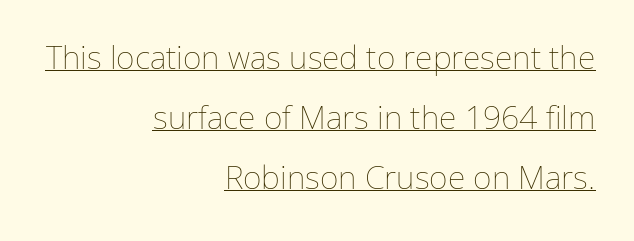
The image shows 32 px thin type, upright; set right-aligned, line spacing 1.87x, normal letter spacing, underlined; low stroke contrast and a medium x-height.
